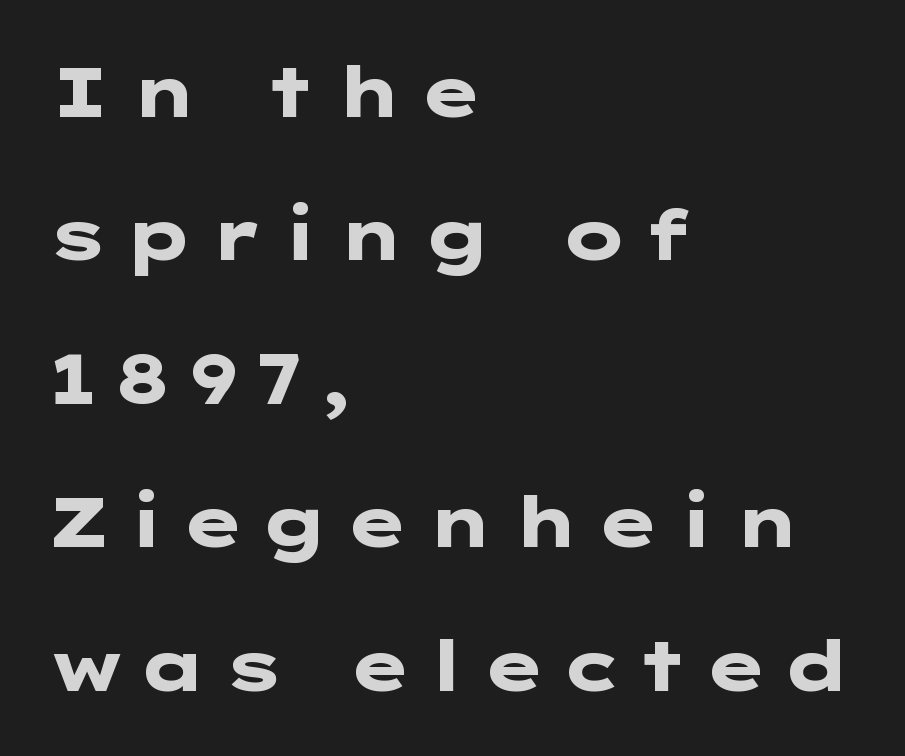
Q: Is the text bold? A: Yes.
Q: Is the text italic (slanted)? A: No, it is upright.
Q: Is the typeface a serif or a sans-serif typeface? A: Sans-serif.
Q: Is the text underlined? A: No.
Q: How is the paragraph aligned? A: Left-aligned.
Q: Is the spacing between lines tight, normal or loose? A: Loose.
Q: Width (condensed, normal, or wide)? A: Wide.
Q: Stroke contrast? A: Low.
Q: x-height? A: Medium.
